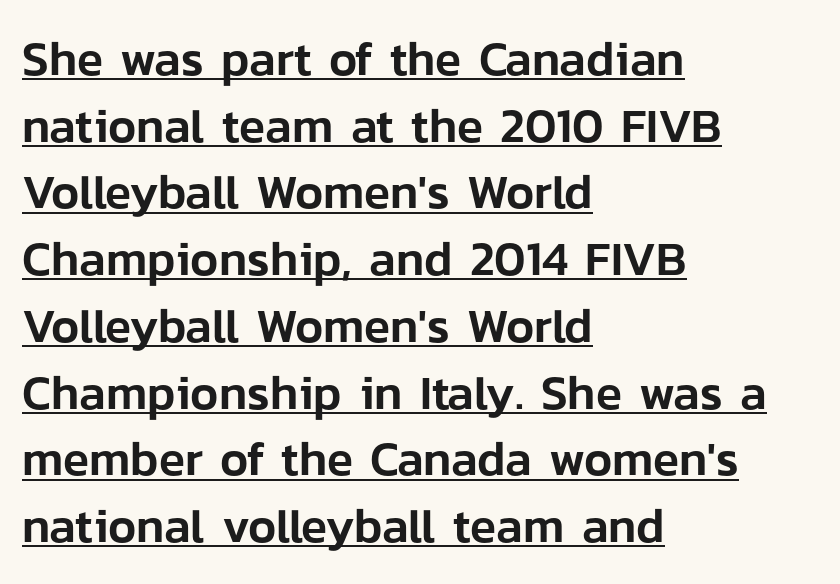
{"serif": "no", "italic": "no", "width": "normal", "stroke_contrast": "low", "x_height": "medium", "monospaced": "no", "underline": "yes", "align": "left", "line_spacing": "normal", "line_spacing_ratio": 1.39, "letter_spacing": "normal", "letter_spacing_em": 0.0, "glyph_px": 48}
